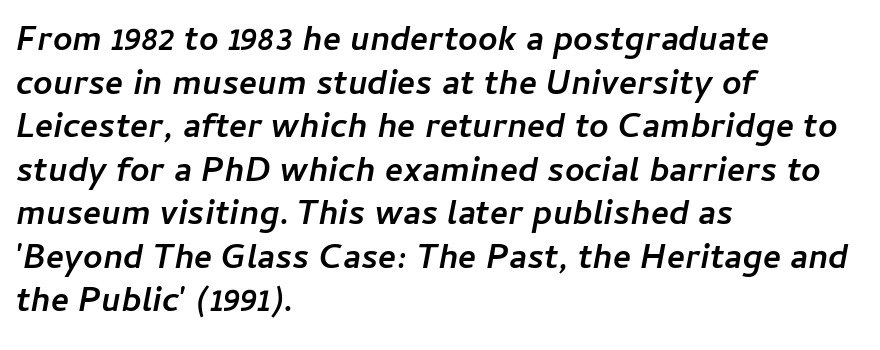
The image shows 34 px semibold type, italic (leaning right); set left-aligned, normal line spacing (1.28x), normal letter spacing, not underlined; low stroke contrast and a medium x-height.
